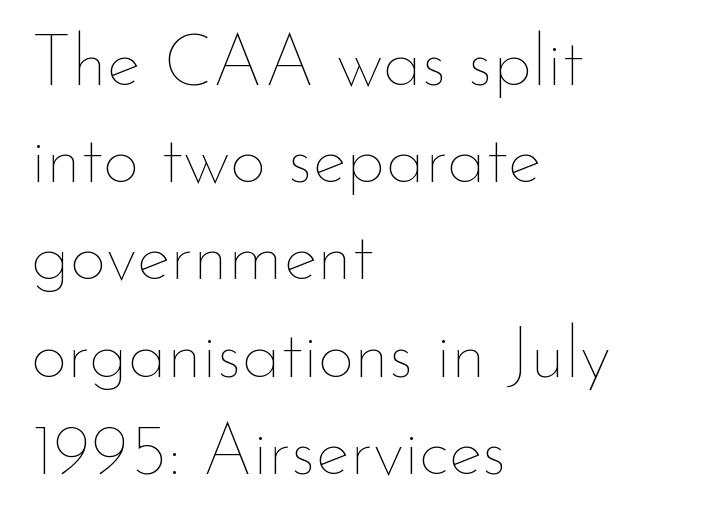
The image shows 72 px thin type, upright; set left-aligned, normal line spacing (1.35x), normal letter spacing, not underlined; low stroke contrast and a small x-height.
